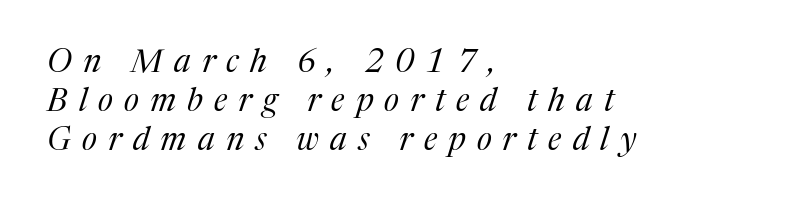
Q: Is the text bold? A: No.
Q: Is the text italic (slanted)? A: Yes, it leans right by about 17 degrees.
Q: Is the typeface a serif or a sans-serif typeface? A: Serif.
Q: Is the text underlined? A: No.
Q: How is the paragraph aligned? A: Left-aligned.
Q: Is the spacing between letters normal or unusually wide? A: Unusually wide.
Q: Width (condensed, normal, or wide)? A: Normal.
Q: Stroke contrast? A: Medium.
Q: x-height? A: Medium.
Q: Monospaced? A: No.
